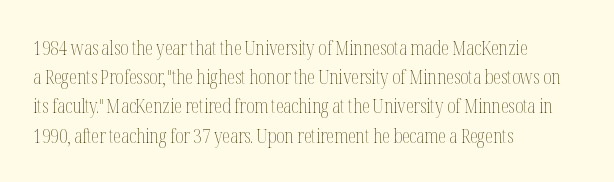
A normal amount of white space separates one row of letters from the next. The foot of each line stays bare and open. The ragged edge is on the right, which tells us the setting is flush left. This sample uses an upright cut, with every glyph sitting square on the baseline. No chunkiness to these letters — they're not bold. Does extra space separate the letters? No, they use regular spacing.
